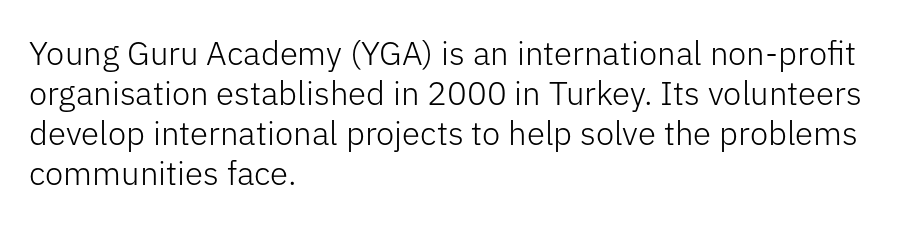
Stroke thickness stays within the range of a standard reading face or lighter. Lines of text with bare space underneath. The setting favours the left margin, as ordinary paragraphs usually do. Notice how the stems are strictly vertical — no italics here.
